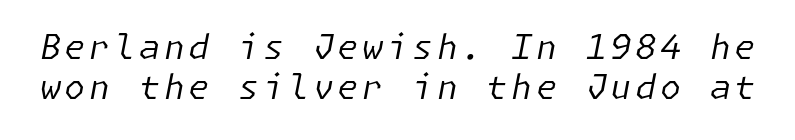
Q: Is the text bold? A: No.
Q: Is the text italic (slanted)? A: Yes, it leans right by about 11 degrees.
Q: Is the text underlined? A: No.
Q: Width (condensed, normal, or wide)? A: Normal.
Q: Stroke contrast? A: Low.
Q: x-height? A: Medium.
